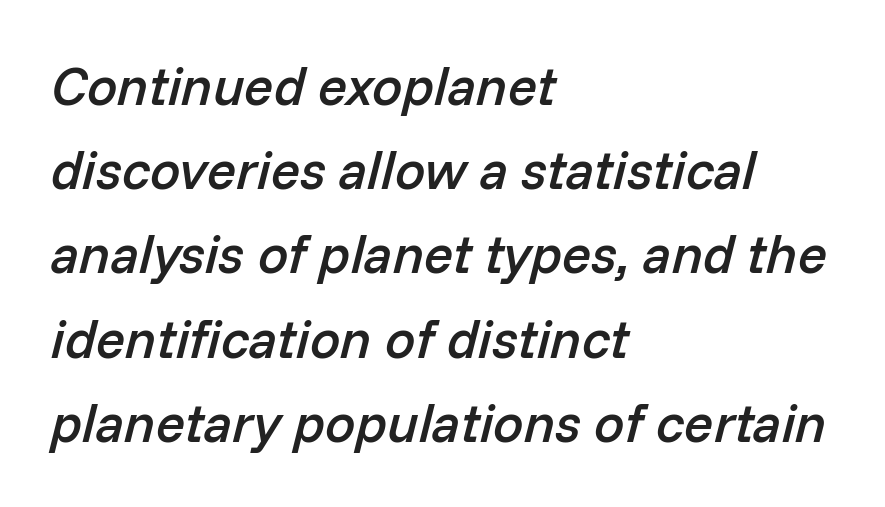
Notice how the passage keeps a crisp vertical edge on the left only. Regular leading. Note the varied advance widths — an 'i' is clearly narrower than an 'm'. The typography opts for an oblique posture over an upright one. Each glyph is drawn with semibold strokes, heavier than normal yet not fully bold.
